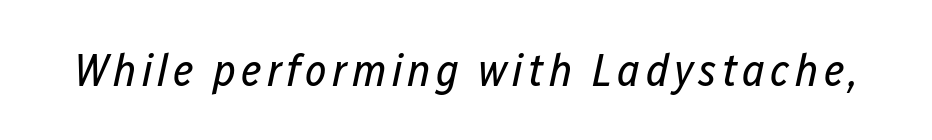
Every character sits at an angle, as italics do. The strokes are not fattened; the text isn't bold. Descenders are the only things crossing below the line. Do the characters align in a grid? No, the font is proportional.
